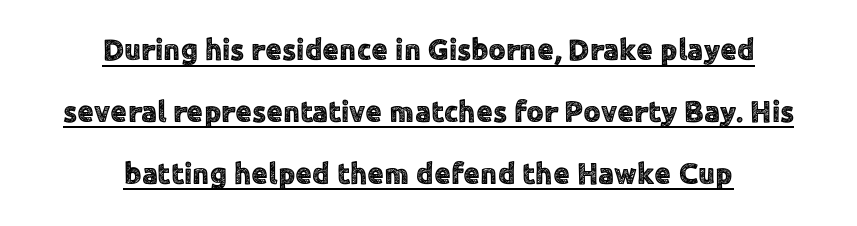
{"serif": "no", "italic": "no", "width": "normal", "x_height": "medium", "monospaced": "no", "underline": "yes", "align": "center", "line_spacing": "loose", "line_spacing_ratio": 2.06, "letter_spacing": "normal", "letter_spacing_em": 0.0, "glyph_px": 30}
